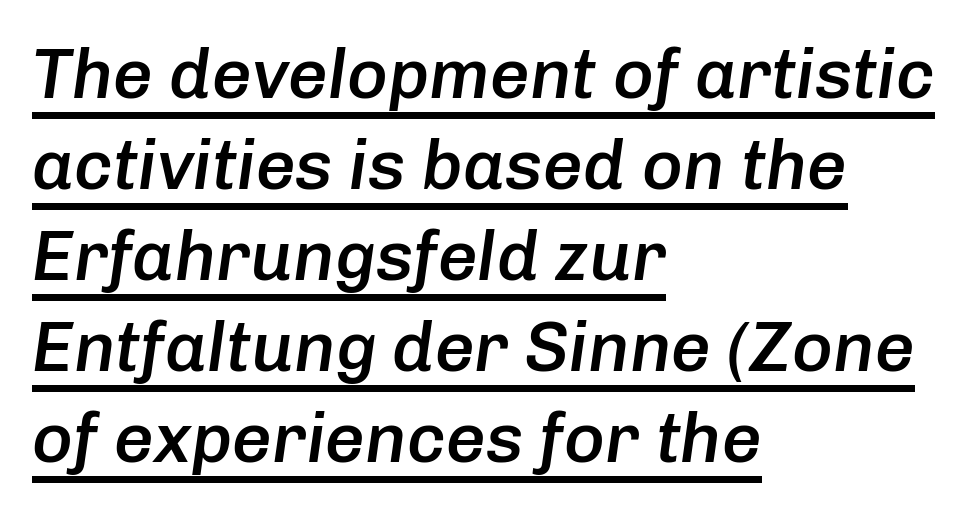
The image shows 70 px semibold type, italic (leaning right); set left-aligned, normal line spacing (1.3x), normal letter spacing, underlined; low stroke contrast and a medium x-height.
